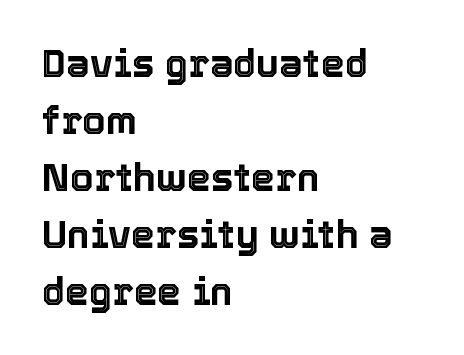
{"italic": "no", "width": "normal", "x_height": "medium", "monospaced": "no", "underline": "no", "align": "left", "line_spacing": "normal", "line_spacing_ratio": 1.5, "letter_spacing": "normal", "letter_spacing_em": 0.0, "glyph_px": 38}
